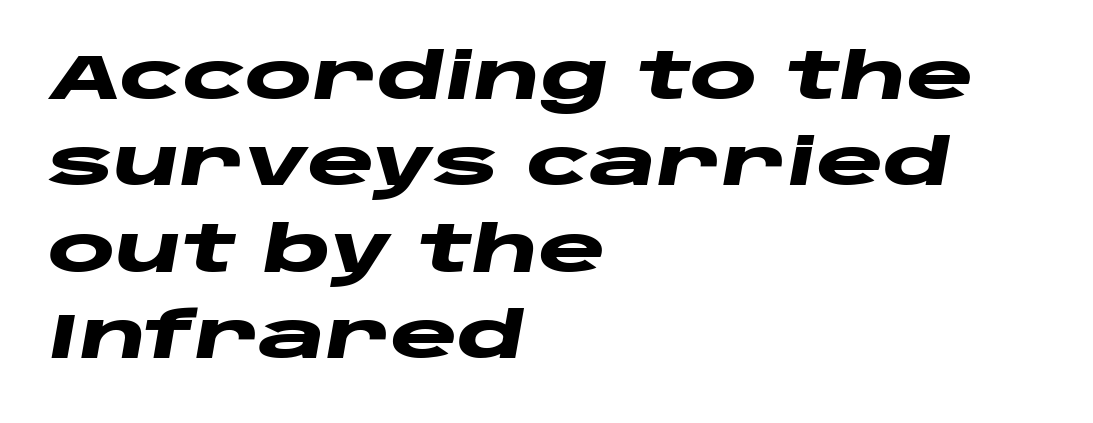
The gaps between neighbouring characters are ordinary and unremarkable. As a designer I'd log this as weight 700, bold. Spacing verdict: proportional, widths tailored to each character. A bare baseline throughout the passage. The rendering anchors every line to the left-hand side.
